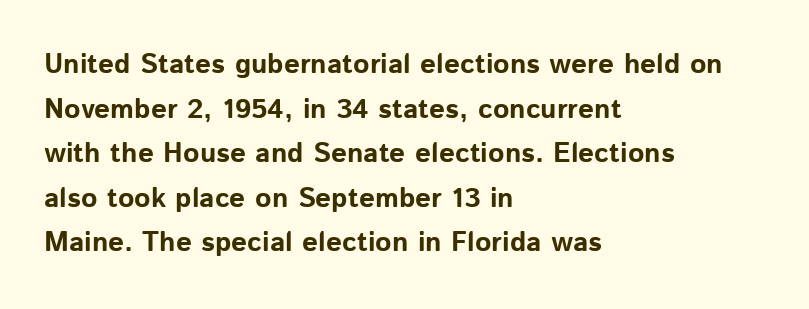
The image shows 28 px bold sans-serif type, upright; set left-aligned, normal line spacing (1.59x), normal letter spacing, not underlined; low stroke contrast and a medium x-height.
